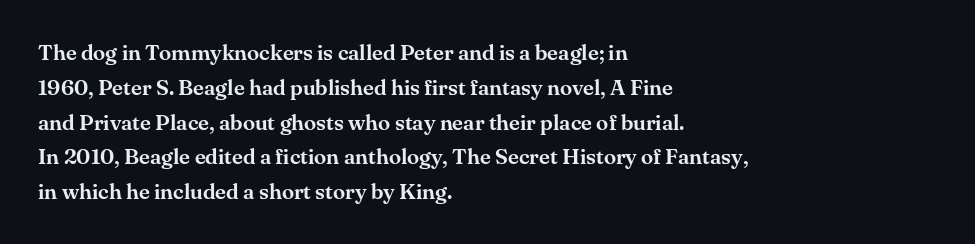
The image shows 22 px text type, upright; set left-aligned, normal line spacing (1.58x), normal letter spacing, not underlined.
